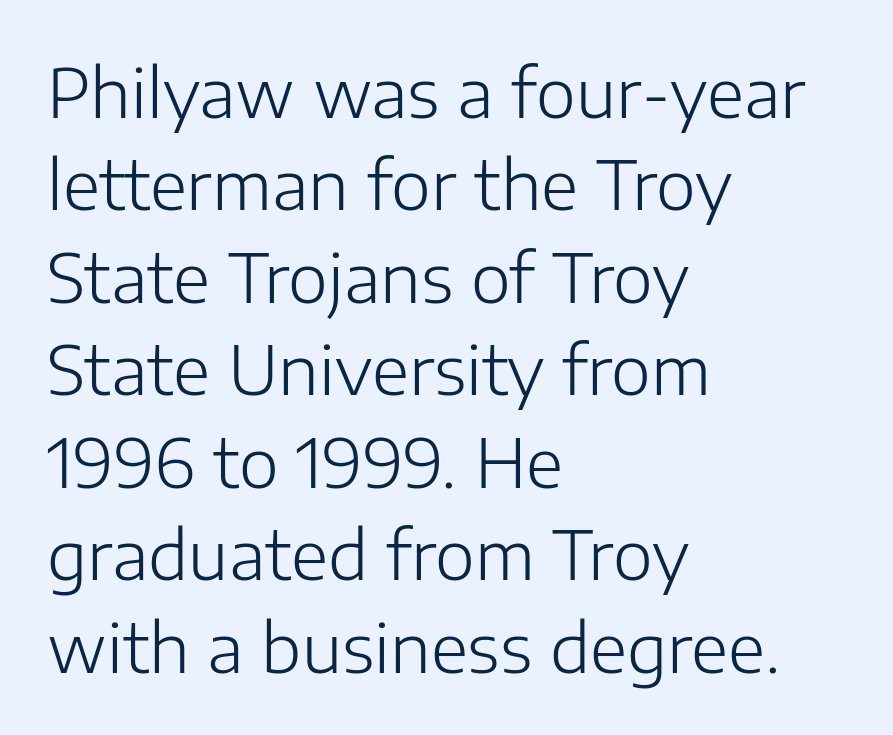
The image shows 68 px light sans-serif type, upright; set left-aligned, normal line spacing (1.36x), normal letter spacing, not underlined; low stroke contrast and a medium x-height.
